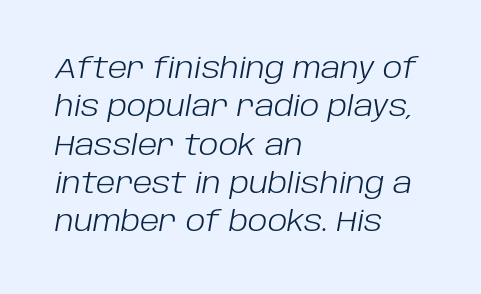
Summary of vertical rhythm: regular, with standard interline spacing. The letterforms sit shoulder to shoulder at normal distance. The text block is weighted toward the left margin, trailing off unevenly rightward. Character widths vary here, with narrow letters taking less room than wide ones. Words float on clear page, feet unadorned. Caption: face not bold, strokes unweighted.
